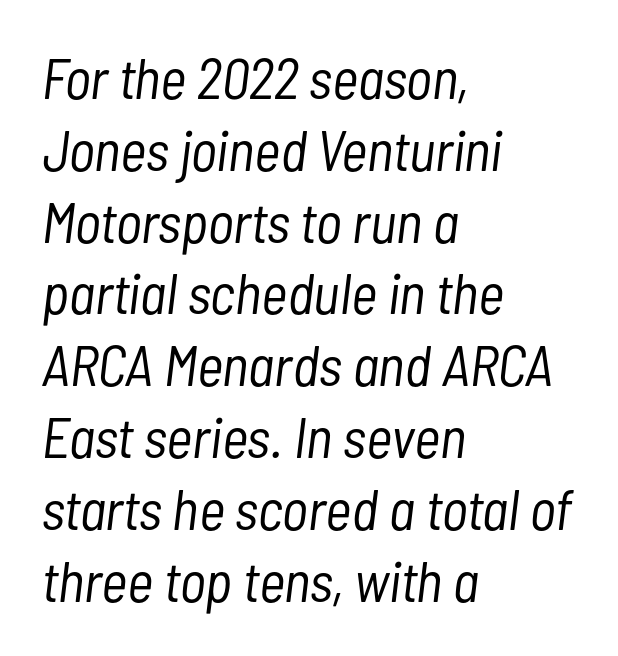
The image shows 57 px light, condensed type, italic (leaning right); set left-aligned, normal line spacing (1.26x), normal letter spacing, not underlined; low stroke contrast and a medium x-height.
